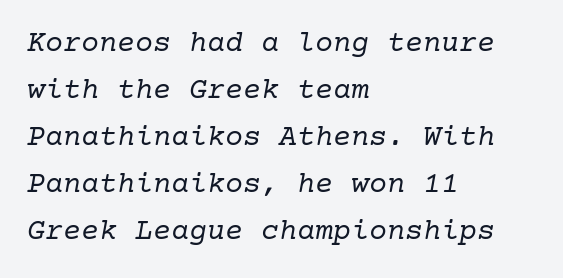
This rendering leaves character spacing at its baseline value. Does the type have serifs? Yes, each stem ends in a small foot. Horizontal bands of white between lines are of average thickness. Horizontally, the lines are justified to the leading edge only. Heaviness? Minimal to ordinary, like unemphasized prose.
